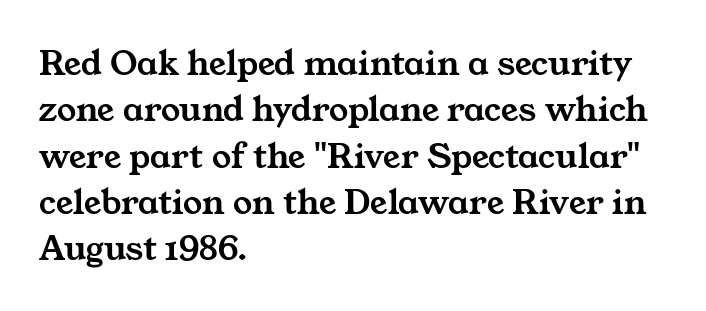
Think of a printed novel: that variable character pitch is what you see here. Serifs: yes, visible at the terminals of the letterforms. Alignment: flush left. Letters rest on an invisible, unmarked baseline. Observe the ordinary spacing: letters are neighbours, not strangers.
